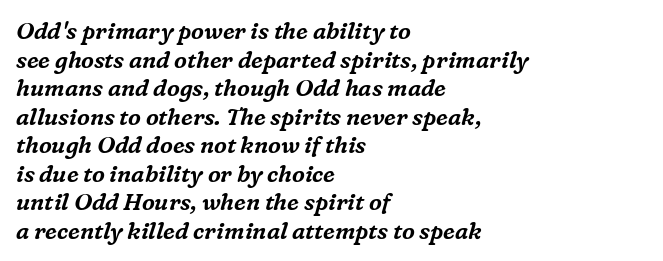
Q: Is the text italic (slanted)? A: Yes, it leans right by about 16 degrees.
Q: Is the text underlined? A: No.
Q: How is the paragraph aligned? A: Left-aligned.
Q: Is the spacing between letters normal or unusually wide? A: Normal.
